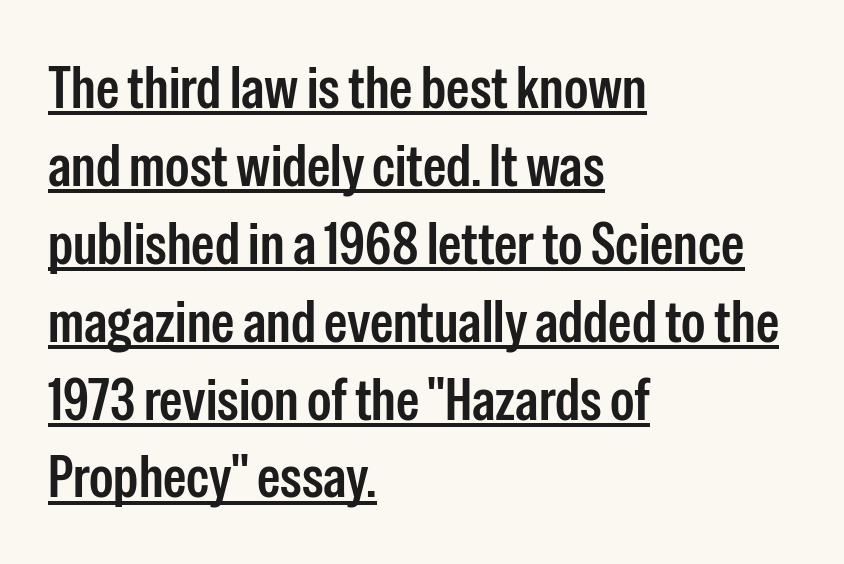
The image shows 59 px condensed sans-serif type, upright; set left-aligned, normal line spacing (1.32x), normal letter spacing, underlined; low stroke contrast and a medium x-height.
